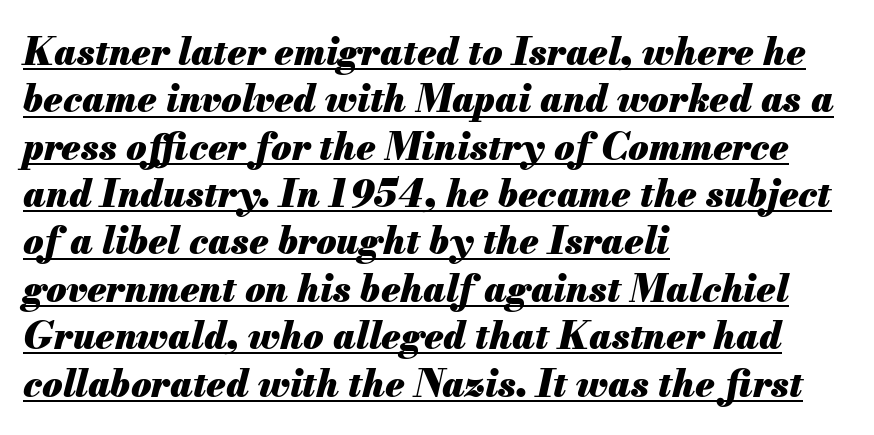
The image shows 37 px heavy type, italic (leaning right); set left-aligned, normal line spacing (1.28x), normal letter spacing, underlined; medium stroke contrast and a small x-height.
